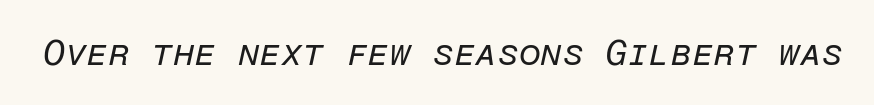
{"italic": "yes", "lean": "right", "slant_degrees": 12, "bold": "no", "weight": "regular", "width": "normal", "stroke_contrast": "low", "x_height": "medium", "monospaced": "yes", "underline": "no", "letter_spacing": "normal", "letter_spacing_em": 0.0, "glyph_px": 35}
